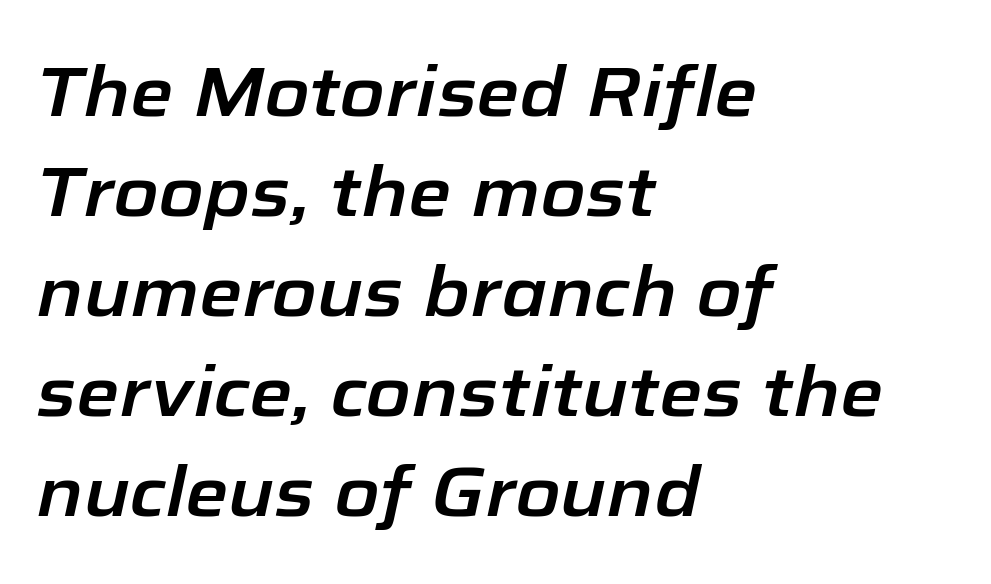
The image shows 70 px text type, italic (leaning right); set left-aligned, normal line spacing (1.43x), normal letter spacing, not underlined; low stroke contrast and a medium x-height.
